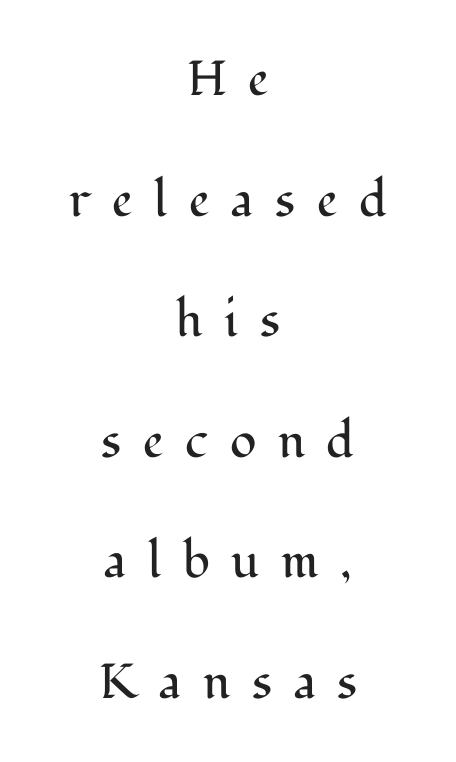
{"serif": "yes", "italic": "no", "bold": "no", "weight": "regular", "width": "normal", "stroke_contrast": "medium", "x_height": "medium", "monospaced": "no", "underline": "no", "align": "center", "line_spacing": "loose", "line_spacing_ratio": 2.46, "letter_spacing": "wide", "letter_spacing_em": 0.44, "glyph_px": 49}
